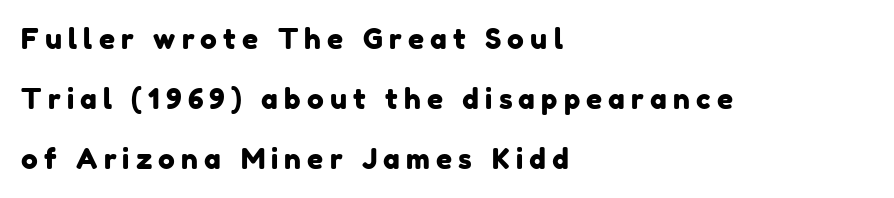
The image shows 28 px sans-serif type; set left-aligned, loose line spacing (2.15x), unusually wide letter spacing (+0.22 em), not underlined; low stroke contrast and a medium x-height.
